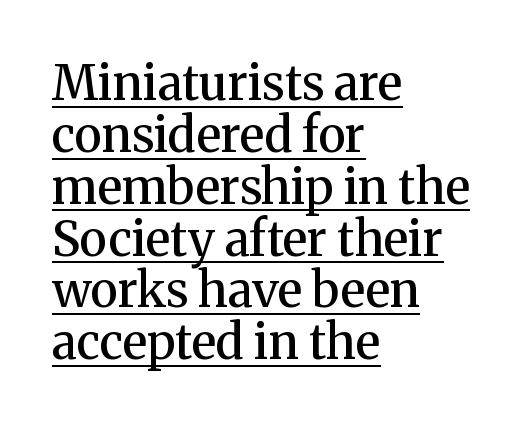
Q: Is the text bold? A: Semi-bold.
Q: Is the text italic (slanted)? A: No, it is upright.
Q: Is the typeface a serif or a sans-serif typeface? A: Serif.
Q: Is the text underlined? A: Yes.
Q: How is the paragraph aligned? A: Left-aligned.
Q: Is the spacing between letters normal or unusually wide? A: Normal.
Q: Is the spacing between lines tight, normal or loose? A: Tight.
Q: Width (condensed, normal, or wide)? A: Normal.
Q: Stroke contrast? A: Medium.
Q: x-height? A: Medium.
Q: Monospaced? A: No.
